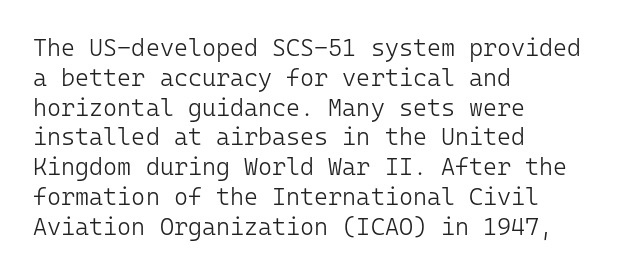
The image shows 24 px text type, upright; set left-aligned, line spacing 1.24x, normal letter spacing, not underlined.
